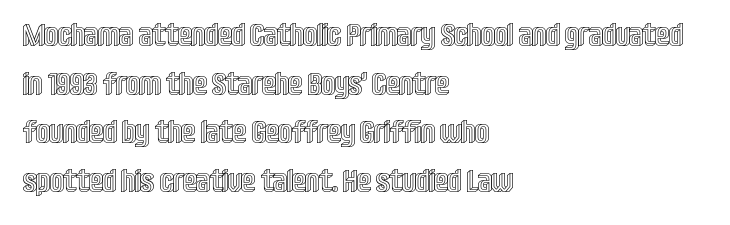
The image shows 31 px condensed type, upright; set left-aligned, normal line spacing (1.57x), normal letter spacing, not underlined; a large x-height.
